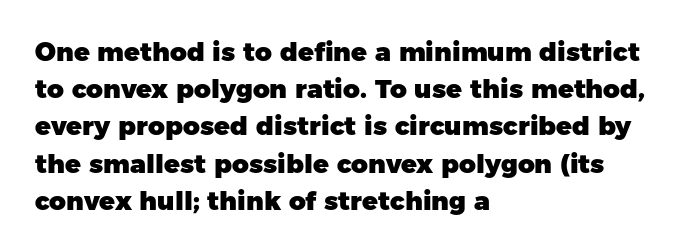
Notice how descenders clear the ascenders below comfortably — that's standard leading. Compared with an ordinary text face, these strokes are far heavier — a full bold. Compared with typical body copy, the letter spacing here is the same. Italic: no, the glyphs are upright roman. The rag falls on the right side of this text block. Descenders hang freely into open space.
